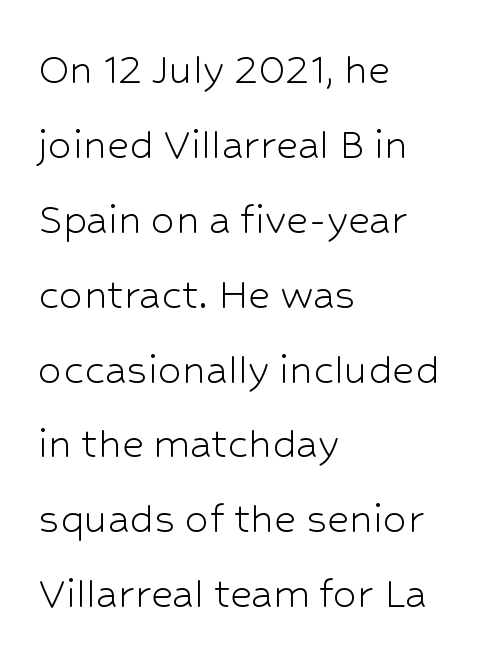
{"serif": "no", "italic": "no", "bold": "no", "weight": "light", "width": "normal", "stroke_contrast": "low", "x_height": "medium", "monospaced": "no", "underline": "no", "align": "left", "line_spacing": "normal", "line_spacing_ratio": 1.56, "letter_spacing": "normal", "letter_spacing_em": 0.0, "glyph_px": 48}
